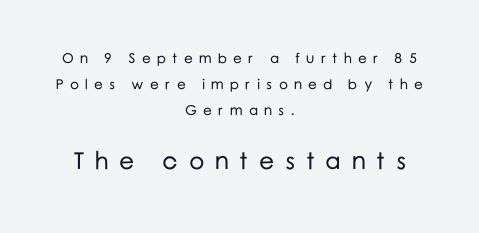
Q: Is the text italic (slanted)? A: No, it is upright.
Q: Is the text underlined? A: No.
Q: How is the paragraph aligned? A: Centered.
Q: Is the spacing between letters normal or unusually wide? A: Unusually wide.
Q: Which block of text is set in a larger size, the first (top) or the second (bottom)? A: The second (bottom) one.
